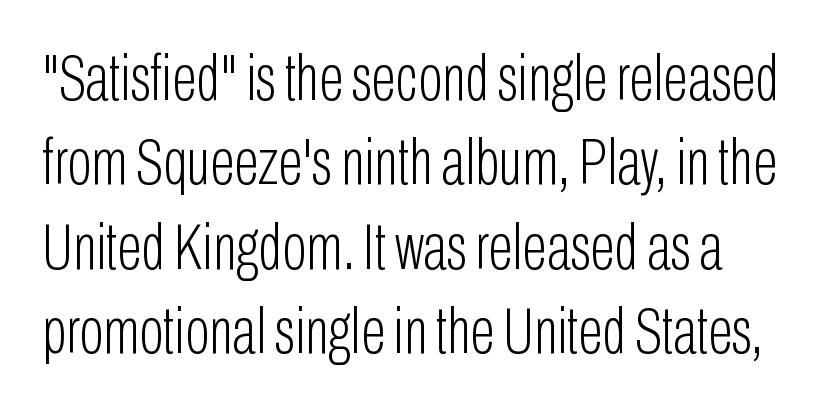
In terms of letterform style, serifs are entirely absent. The weight would be labelled regular, book, light, or lighter still. The letters advance in unequal steps, a hallmark of proportional type. These lines keep a tight, regular rhythm from letter to letter.
